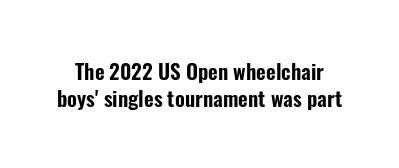
{"italic": "no", "underline": "no", "line_spacing": "normal", "line_spacing_ratio": 1.28, "letter_spacing": "normal", "letter_spacing_em": 0.0, "glyph_px": 21}
